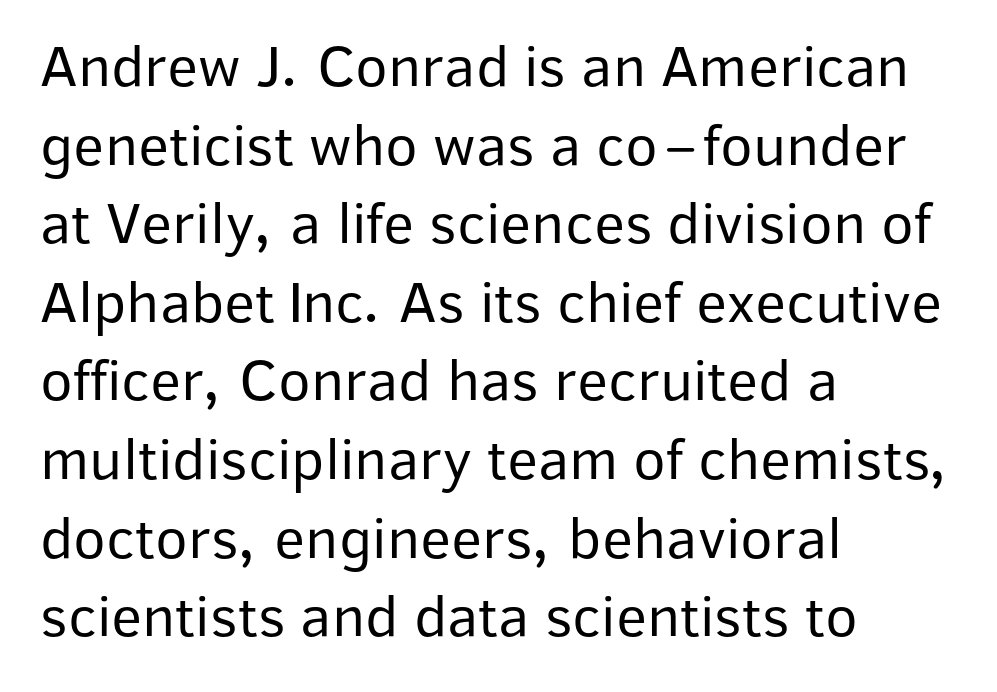
Q: Is the text bold? A: No.
Q: Is the text italic (slanted)? A: No, it is upright.
Q: Is the typeface a serif or a sans-serif typeface? A: Sans-serif.
Q: Is the text underlined? A: No.
Q: How is the paragraph aligned? A: Left-aligned.
Q: Is the spacing between letters normal or unusually wide? A: Normal.
Q: Is the spacing between lines tight, normal or loose? A: Normal.
Q: Width (condensed, normal, or wide)? A: Normal.
Q: Stroke contrast? A: Low.
Q: x-height? A: Medium.
Q: Monospaced? A: No.
